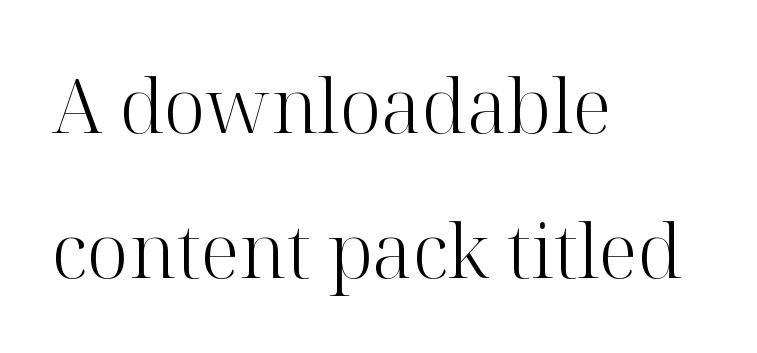
Q: Is the text bold? A: No.
Q: Is the text italic (slanted)? A: No, it is upright.
Q: Is the typeface a serif or a sans-serif typeface? A: Serif.
Q: Is the text underlined? A: No.
Q: How is the paragraph aligned? A: Left-aligned.
Q: Is the spacing between letters normal or unusually wide? A: Normal.
Q: Is the spacing between lines tight, normal or loose? A: Loose.
Q: Width (condensed, normal, or wide)? A: Normal.
Q: Stroke contrast? A: High.
Q: x-height? A: Medium.
Q: Monospaced? A: No.
